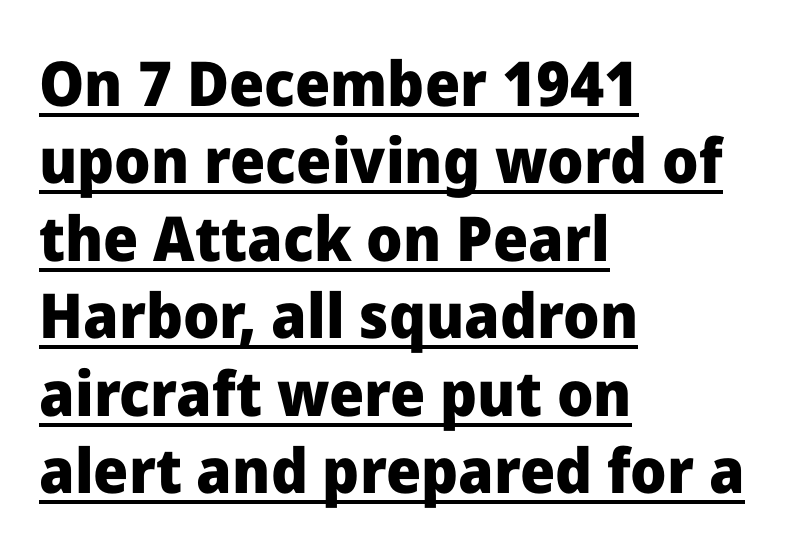
The image shows 62 px heavy sans-serif type, upright; set left-aligned, normal line spacing (1.25x), normal letter spacing, underlined; low stroke contrast and a medium x-height.
